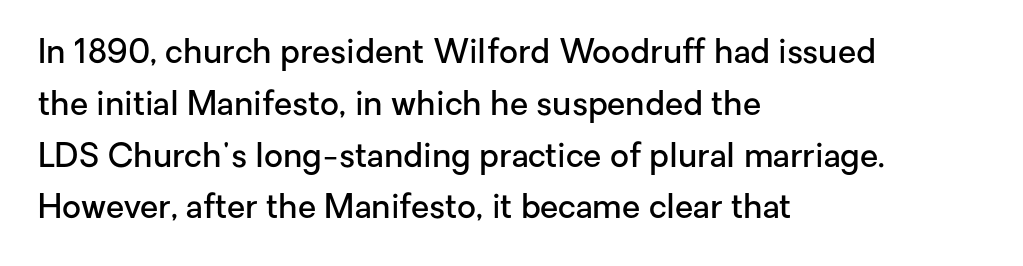
The image shows 33 px semibold sans-serif type, upright; set left-aligned, normal line spacing (1.57x), normal letter spacing, not underlined; low stroke contrast and a medium x-height.
